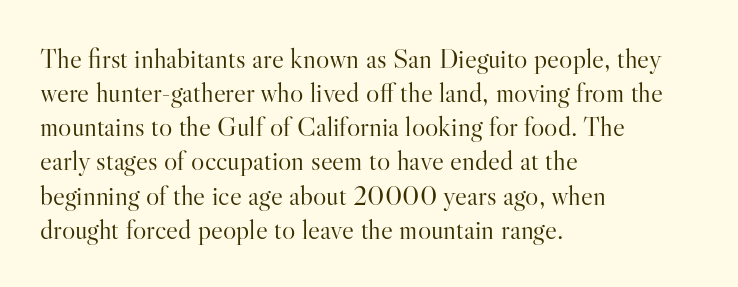
The image shows 28 px light serif type, upright; set left-aligned, line spacing 1.22x, normal letter spacing, not underlined; high stroke contrast and a small x-height.
